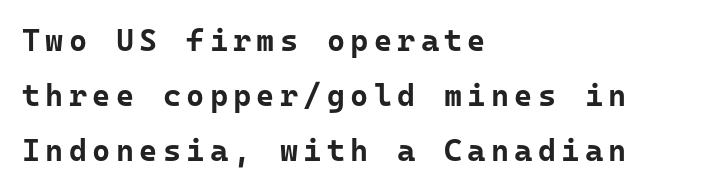
The image shows 31 px bold sans-serif type, upright, monospaced; set left-aligned, line spacing 1.77x, not underlined; low stroke contrast and a medium x-height.
